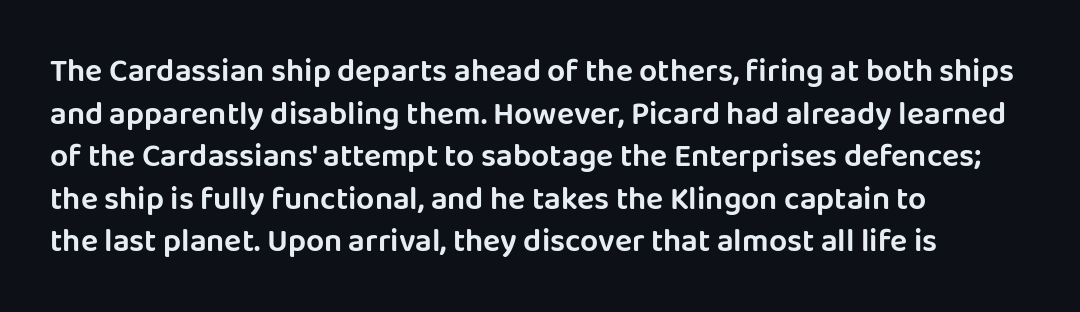
The image shows 32 px sans-serif type, upright; set left-aligned, normal line spacing (1.33x), normal letter spacing, not underlined; low stroke contrast and a large x-height.
